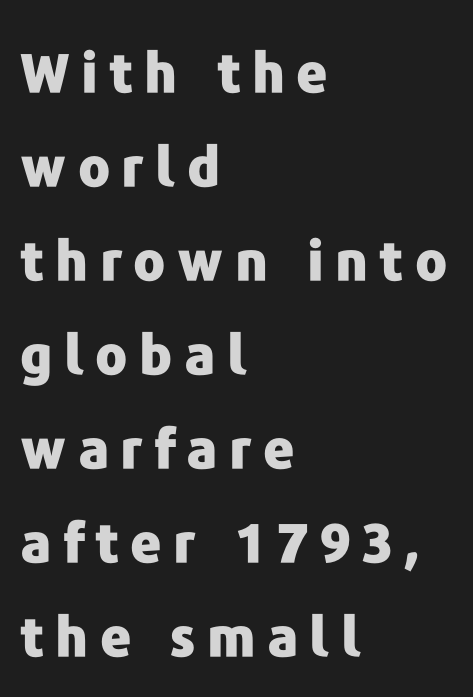
Q: Is the text bold? A: Yes.
Q: Is the text italic (slanted)? A: No, it is upright.
Q: Is the typeface a serif or a sans-serif typeface? A: Sans-serif.
Q: Is the text underlined? A: No.
Q: How is the paragraph aligned? A: Left-aligned.
Q: Is the spacing between letters normal or unusually wide? A: Unusually wide.
Q: Width (condensed, normal, or wide)? A: Normal.
Q: Stroke contrast? A: Low.
Q: x-height? A: Medium.
Q: Monospaced? A: No.
